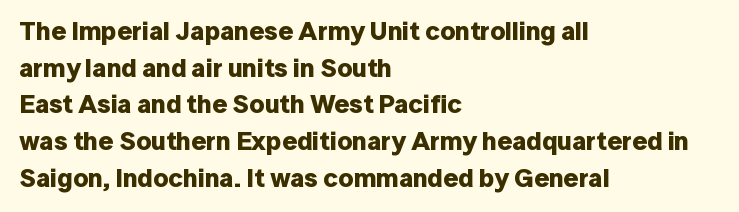
{"italic": "no", "bold": "yes", "underline": "no", "align": "left", "line_spacing": "normal", "line_spacing_ratio": 1.41, "letter_spacing": "normal", "letter_spacing_em": 0.0, "glyph_px": 26}
